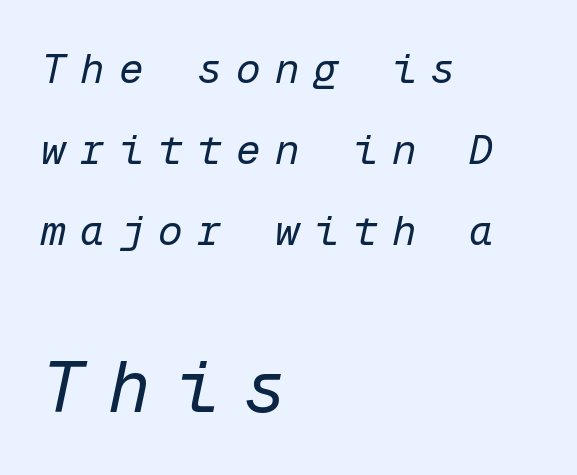
The image shows 71 px regular-weight type, italic (leaning right), monospaced; set left-aligned, loose line spacing (1.97x), unusually wide letter spacing (+0.35 em), not underlined; the second (bottom) block is 1.73x larger; low stroke contrast and a medium x-height.
